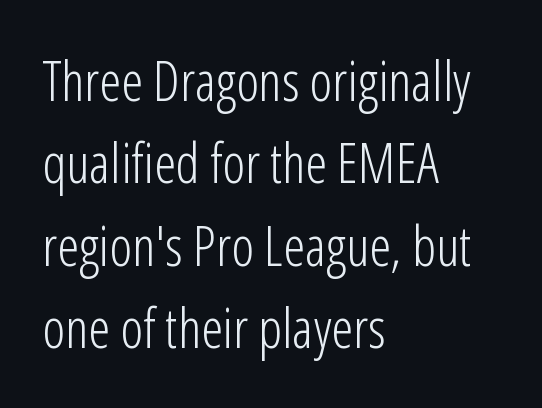
The image shows 55 px light, condensed sans-serif type, upright; set left-aligned, normal line spacing (1.5x), normal letter spacing, not underlined; low stroke contrast and a medium x-height.
